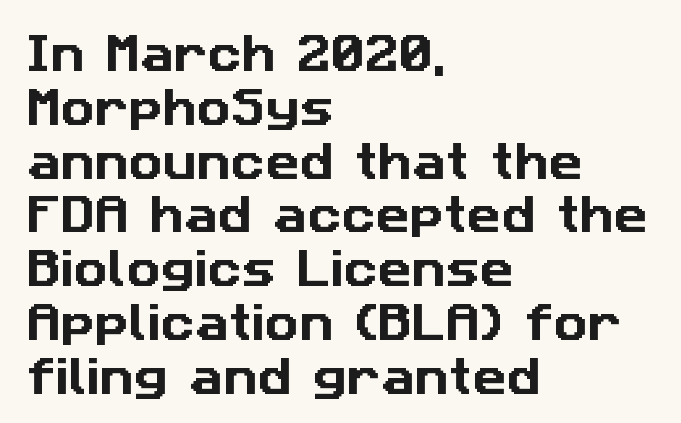
The image shows 42 px sans-serif type; set left-aligned, normal line spacing (1.28x), normal letter spacing, not underlined; low stroke contrast and a medium x-height.
